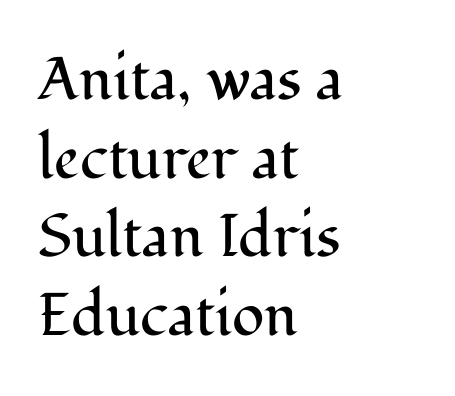
The image shows 60 px regular-weight serif type, upright; set left-aligned, normal line spacing (1.31x), normal letter spacing, not underlined; medium stroke contrast and a medium x-height.
